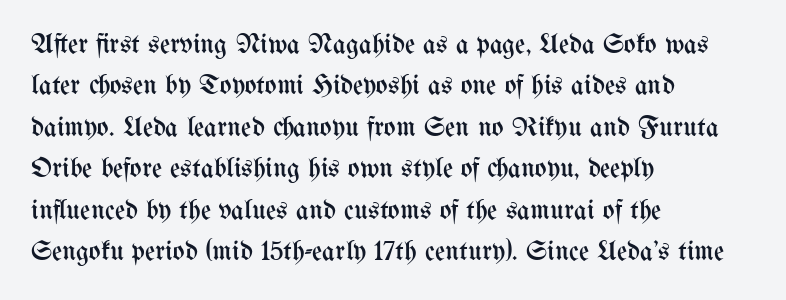
{"italic": "no", "bold": "no", "weight": "regular", "width": "condensed", "stroke_contrast": "medium", "x_height": "medium", "monospaced": "no", "underline": "no", "align": "left", "line_spacing": "normal", "line_spacing_ratio": 1.48, "letter_spacing": "normal", "letter_spacing_em": 0.0, "glyph_px": 28}
